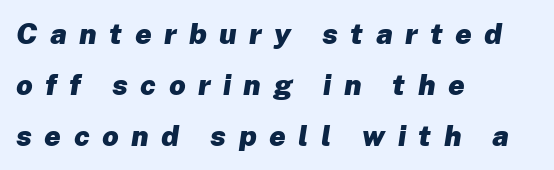
The image shows 29 px heavy type, italic (leaning right); set left-aligned, line spacing 1.76x, unusually wide letter spacing (+0.43 em), not underlined; low stroke contrast and a medium x-height.
